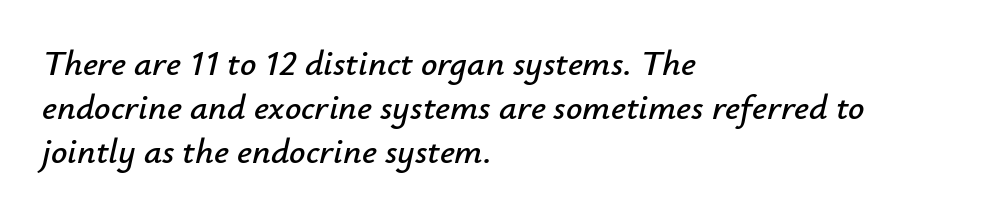
Q: Is the text italic (slanted)? A: Yes, it leans right by about 12 degrees.
Q: Is the text underlined? A: No.
Q: How is the paragraph aligned? A: Left-aligned.
Q: Is the spacing between letters normal or unusually wide? A: Normal.
Q: Width (condensed, normal, or wide)? A: Normal.
Q: Stroke contrast? A: Low.
Q: x-height? A: Small.
Q: Monospaced? A: No.
